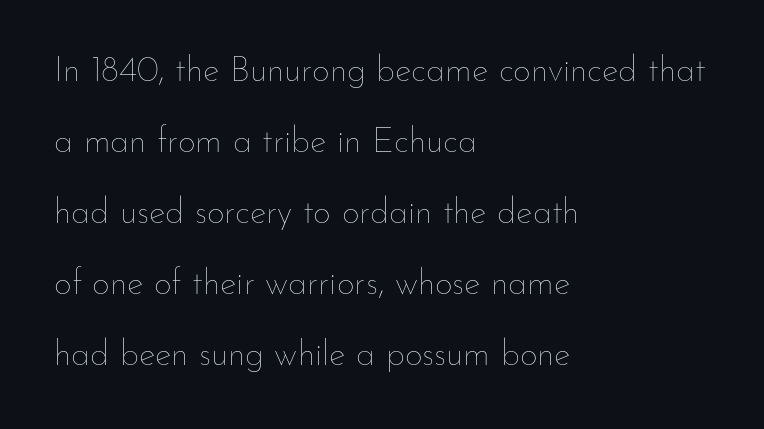
{"italic": "no", "bold": "no", "weight": "thin", "width": "normal", "stroke_contrast": "low", "x_height": "small", "monospaced": "no", "underline": "no", "align": "left", "line_spacing": "loose", "line_spacing_ratio": 2.03, "letter_spacing": "normal", "letter_spacing_em": 0.0, "glyph_px": 35}
